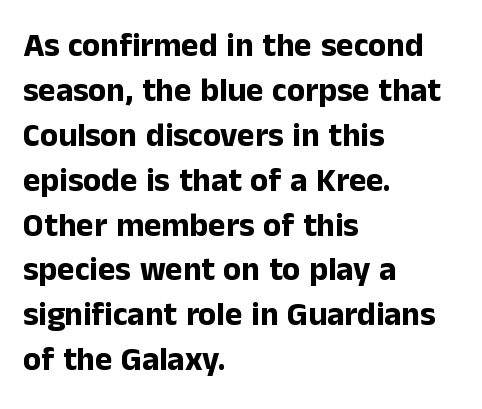
{"serif": "no", "italic": "no", "bold": "yes", "weight": "bold", "width": "normal", "stroke_contrast": "low", "x_height": "medium", "monospaced": "no", "underline": "no", "align": "left", "line_spacing": "normal", "line_spacing_ratio": 1.36, "letter_spacing": "normal", "letter_spacing_em": 0.0, "glyph_px": 33}
